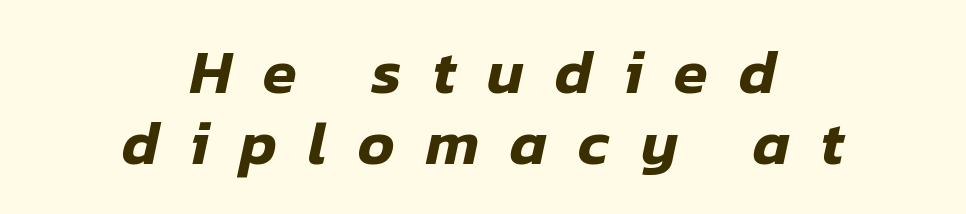
The image shows 62 px text type, italic (leaning right); set centered, tight line spacing (1.15x), unusually wide letter spacing (+0.5 em), not underlined; low stroke contrast and a medium x-height.
